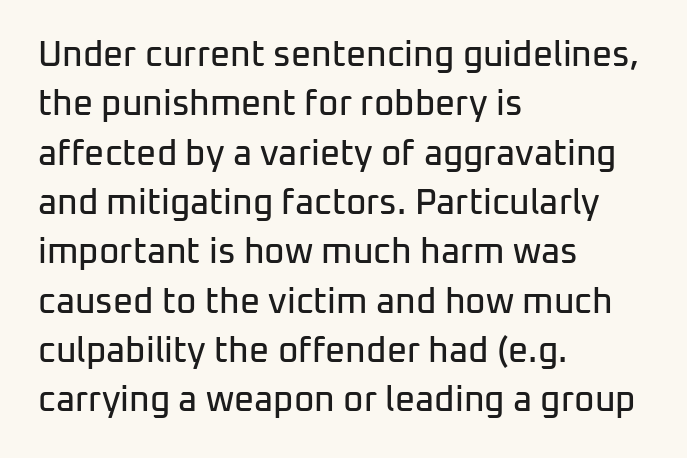
Plain, unruled lines of type. Proportional: the letters do not fall into vertical columns. The typography opts for an upright posture over an oblique one. These lines keep a tight, regular rhythm from letter to letter.
